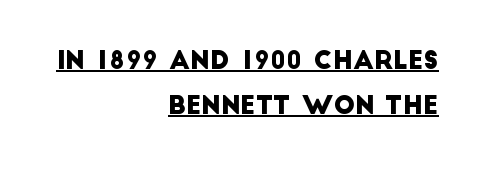
Every row of glyphs terminates at an identical x-position on the right. Quick note: underline on. Tracking here is standard; glyphs follow each other at the usual distance.
